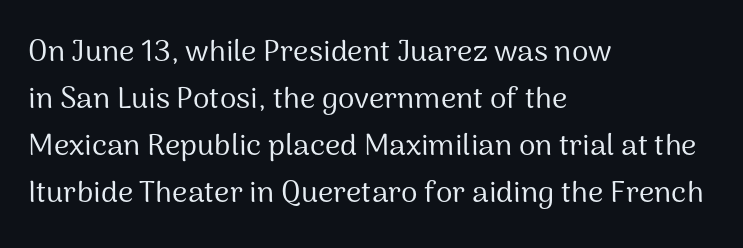
Bold? No — there's no thickening of the strokes. Between one letter and the next there's only the usual sliver of space. You can tell from the bare stems that sans-serif type was used. The passage shown is typed in a proportional face where columns would drift.
